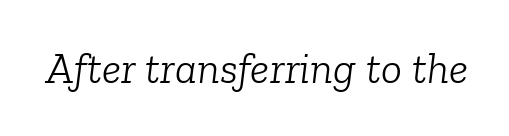
{"serif": "yes", "italic": "yes", "lean": "right", "slant_degrees": 6, "bold": "no", "weight": "light", "width": "normal", "stroke_contrast": "low", "x_height": "medium", "monospaced": "no", "underline": "no", "letter_spacing": "normal", "letter_spacing_em": 0.0, "glyph_px": 44}
